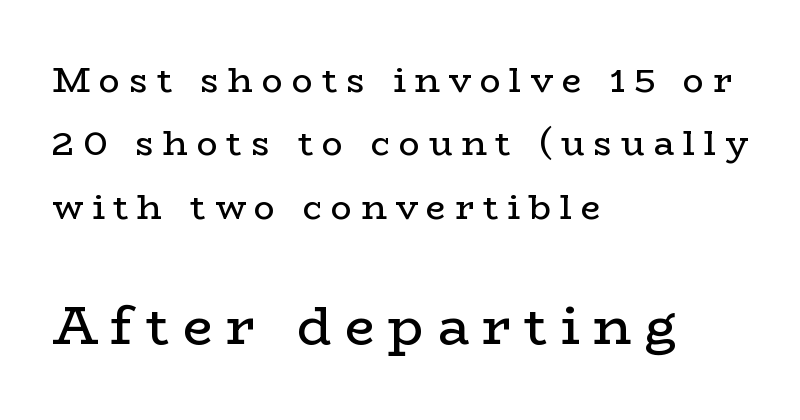
{"serif": "yes", "italic": "no", "bold": "no", "weight": "regular", "width": "wide", "stroke_contrast": "low", "x_height": "medium", "monospaced": "no", "underline": "no", "align": "left", "line_spacing_ratio": 1.81, "letter_spacing": "wide", "letter_spacing_em": 0.25, "larger_block": "second", "size_ratio": 1.51, "glyph_px": 53}
